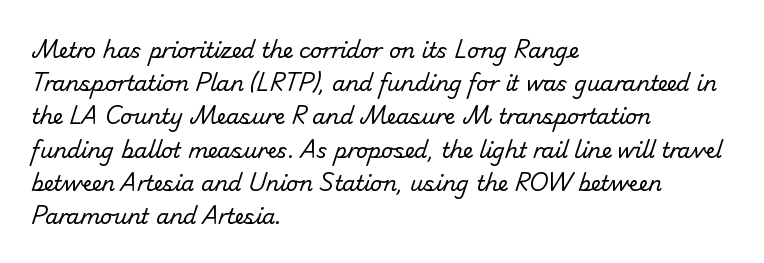
Q: Is the text bold? A: No.
Q: Is the text underlined? A: No.
Q: How is the paragraph aligned? A: Left-aligned.
Q: Is the spacing between letters normal or unusually wide? A: Normal.
Q: Is the spacing between lines tight, normal or loose? A: Normal.
